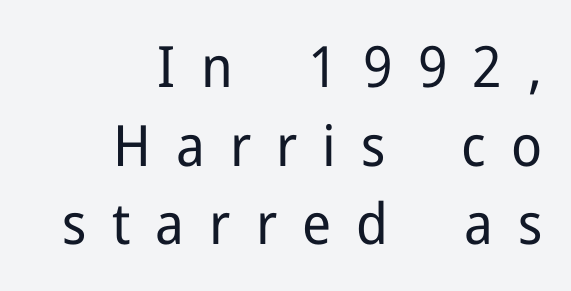
{"serif": "no", "italic": "no", "bold": "no", "weight": "regular", "width": "normal", "stroke_contrast": "low", "x_height": "medium", "monospaced": "no", "underline": "no", "align": "right", "line_spacing": "normal", "line_spacing_ratio": 1.38, "letter_spacing": "wide", "letter_spacing_em": 0.44, "glyph_px": 57}
